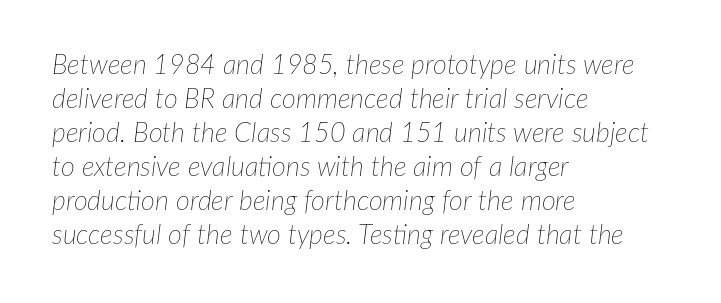
Q: Is the text bold? A: No.
Q: Is the text italic (slanted)? A: Yes, it leans right by about 7 degrees.
Q: Is the text underlined? A: No.
Q: How is the paragraph aligned? A: Left-aligned.
Q: Is the spacing between letters normal or unusually wide? A: Normal.
Q: Is the spacing between lines tight, normal or loose? A: Normal.
